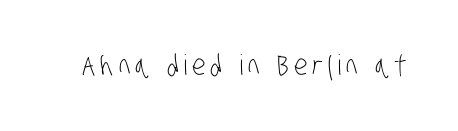
Does the type have serifs? No, each stem ends abruptly. The font is comparable to plain body text, perhaps lighter. The passage shown is typed in a proportional face where columns would drift. Underline: absent.
